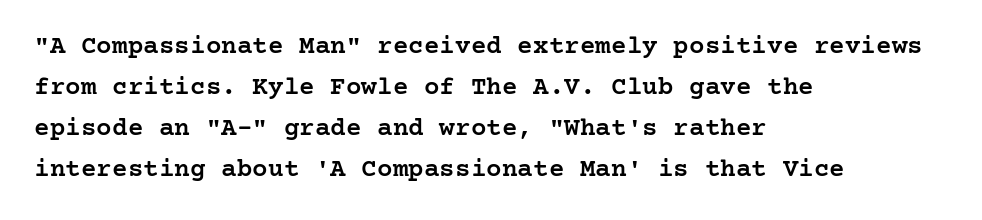
{"italic": "no", "bold": "semi", "underline": "no", "align": "left", "line_spacing": "normal", "line_spacing_ratio": 1.58, "letter_spacing": "normal", "letter_spacing_em": 0.0, "glyph_px": 26}
